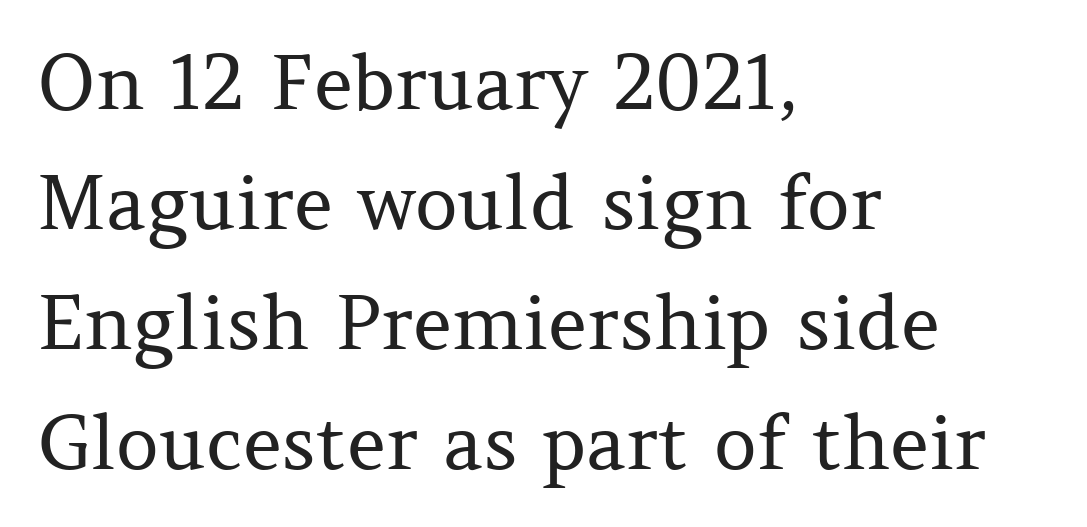
{"serif": "yes", "italic": "no", "bold": "no", "weight": "regular", "width": "normal", "stroke_contrast": "medium", "x_height": "medium", "monospaced": "no", "underline": "no", "align": "left", "line_spacing": "normal", "line_spacing_ratio": 1.6, "letter_spacing": "normal", "letter_spacing_em": 0.0, "glyph_px": 75}
